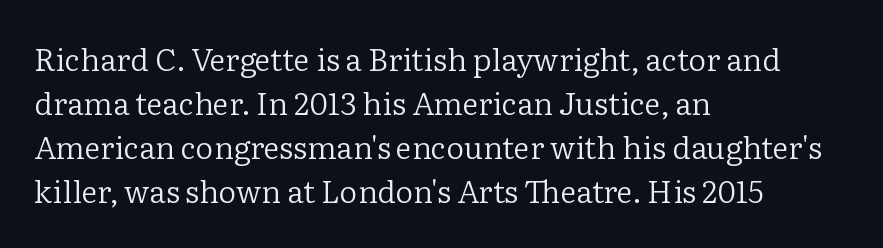
{"serif": "yes", "italic": "no", "bold": "no", "weight": "regular", "width": "normal", "stroke_contrast": "low", "x_height": "medium", "monospaced": "no", "underline": "no", "align": "left", "line_spacing": "normal", "line_spacing_ratio": 1.42, "letter_spacing": "normal", "letter_spacing_em": 0.0, "glyph_px": 31}
